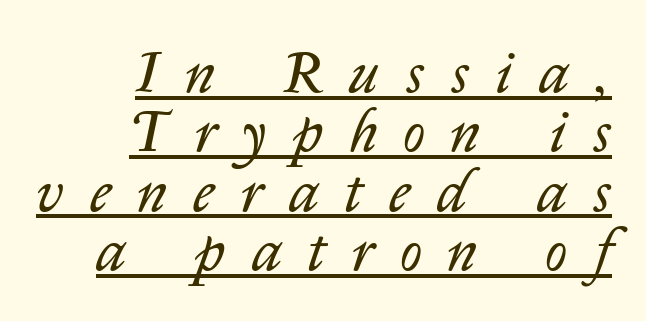
The image shows 60 px regular-weight type, italic (leaning right); set right-aligned, tight line spacing (0.99x), unusually wide letter spacing (+0.45 em), underlined; low stroke contrast and a medium x-height.
